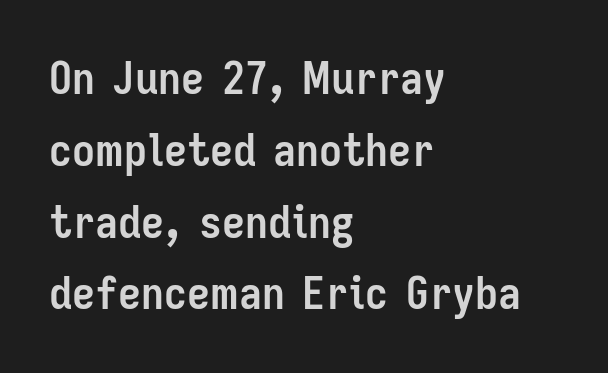
The image shows 46 px semibold, condensed sans-serif type, upright; set left-aligned, normal line spacing (1.56x), normal letter spacing, not underlined; low stroke contrast and a medium x-height.
